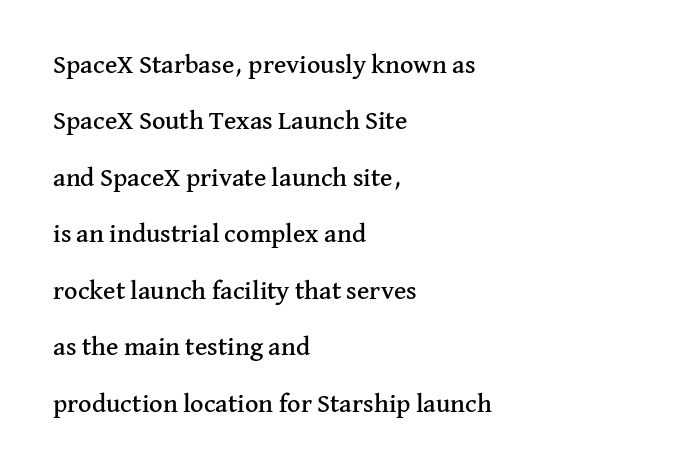
Q: Is the text italic (slanted)? A: No, it is upright.
Q: Is the text underlined? A: No.
Q: How is the paragraph aligned? A: Left-aligned.
Q: Is the spacing between letters normal or unusually wide? A: Normal.
Q: Is the spacing between lines tight, normal or loose? A: Loose.
